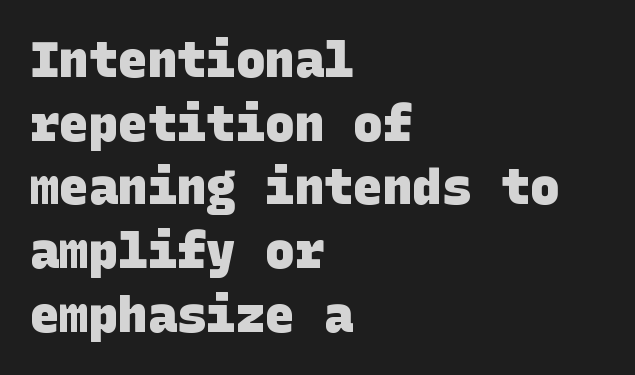
{"serif": "no", "bold": "yes", "weight": "heavy", "width": "normal", "stroke_contrast": "low", "x_height": "large", "underline": "no", "align": "left", "line_spacing": "normal", "line_spacing_ratio": 1.3, "letter_spacing": "normal", "letter_spacing_em": 0.0, "glyph_px": 49}
